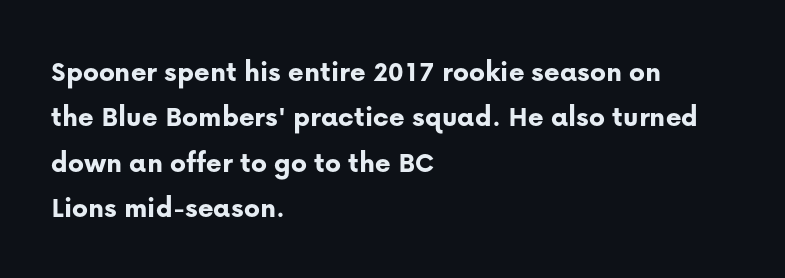
Q: Is the text bold? A: Yes.
Q: Is the text italic (slanted)? A: No, it is upright.
Q: Is the typeface a serif or a sans-serif typeface? A: Sans-serif.
Q: Is the text underlined? A: No.
Q: How is the paragraph aligned? A: Left-aligned.
Q: Is the spacing between letters normal or unusually wide? A: Normal.
Q: Is the spacing between lines tight, normal or loose? A: Normal.
Q: Width (condensed, normal, or wide)? A: Normal.
Q: Stroke contrast? A: Low.
Q: x-height? A: Medium.
Q: Monospaced? A: No.
